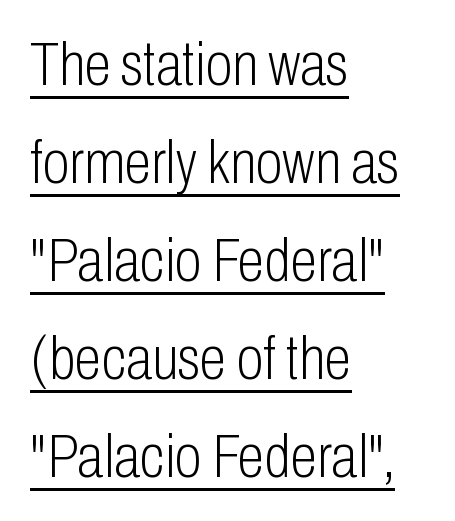
The image shows 62 px light, condensed sans-serif type, upright; set left-aligned, normal line spacing (1.58x), normal letter spacing, underlined; low stroke contrast and a medium x-height.
